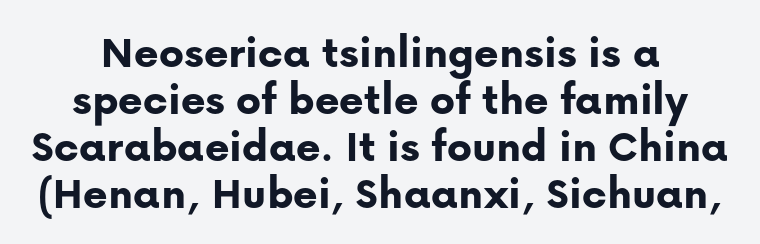
The image shows 47 px bold sans-serif type, upright; set tight line spacing (1.0x), normal letter spacing, not underlined; low stroke contrast and a medium x-height.
